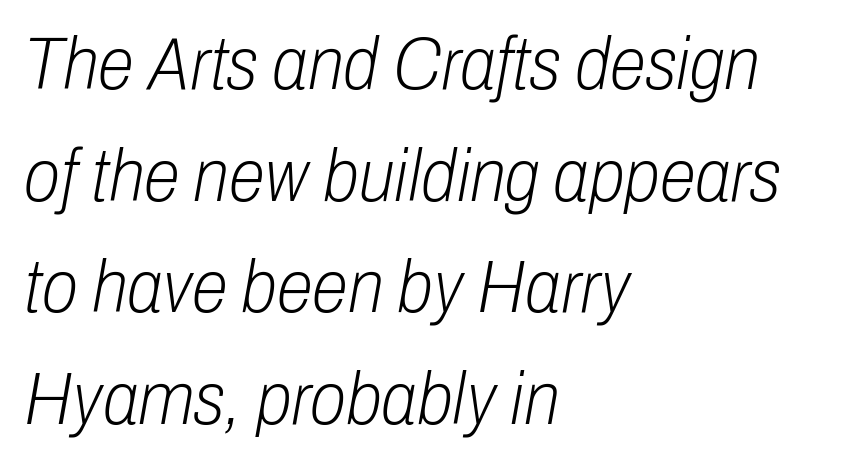
The compositor pushed each line to the left boundary. Students, observe: this is what conventionally led text looks like. The strip under each line holds only bare page. Every character sits at an angle, as italics do.
